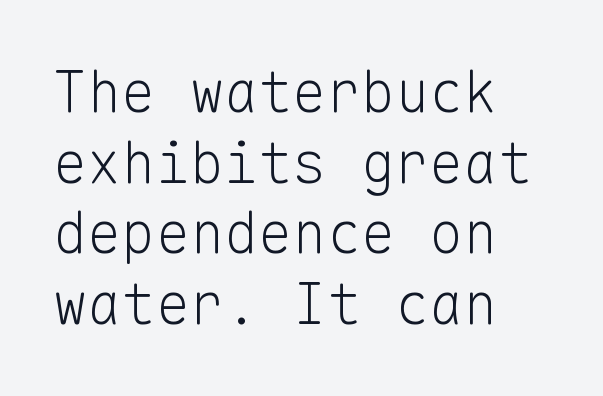
This sample is left-justified, so line endings fall wherever the words run out. It's the straight-up-and-down kind of type. Students, note that the glyphs here touch the page at normal intervals. Monospaced: the letters line up in strict vertical columns. Unmarked baselines from the first word to the last. No feet cap the strokes, marking this as sans-serif type.
